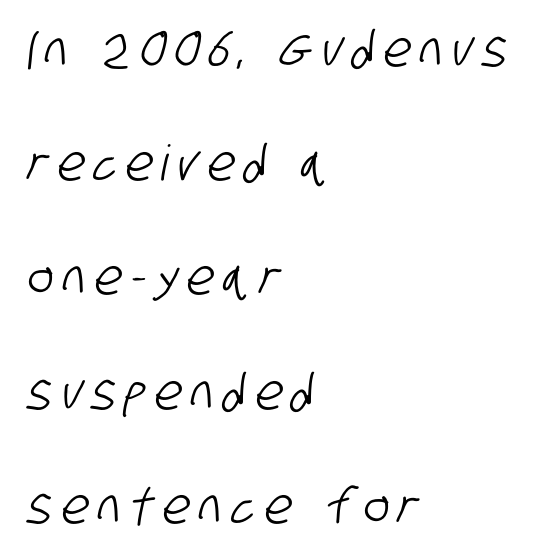
{"serif": "no", "width": "condensed", "stroke_contrast": "low", "x_height": "large", "monospaced": "no", "underline": "no", "align": "left", "line_spacing": "loose", "line_spacing_ratio": 2.33, "glyph_px": 49}
